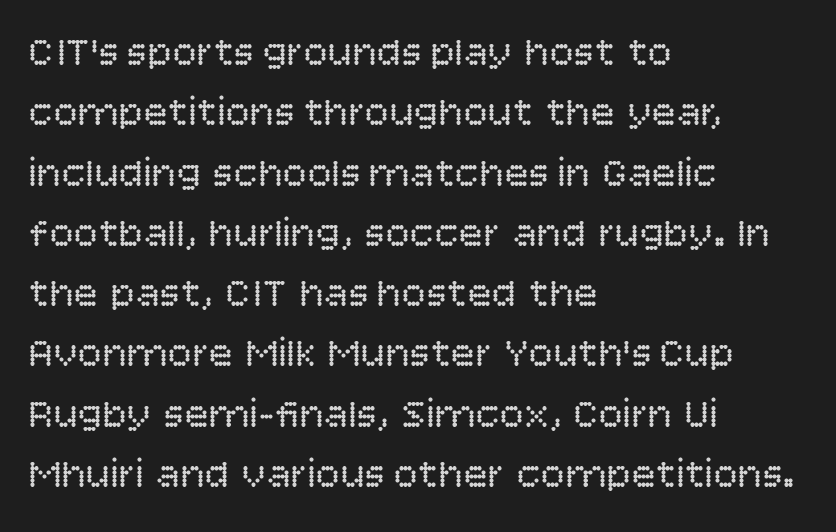
The typeface chosen for these lines omits serifs. The passage shown stacks its lines at a standard gap. Is there any slant? The stems are plumb. Has an underline been added? It has not. This rendering uses left alignment, leaving the right contour irregular. Character widths vary here, with narrow letters taking less room than wide ones.
